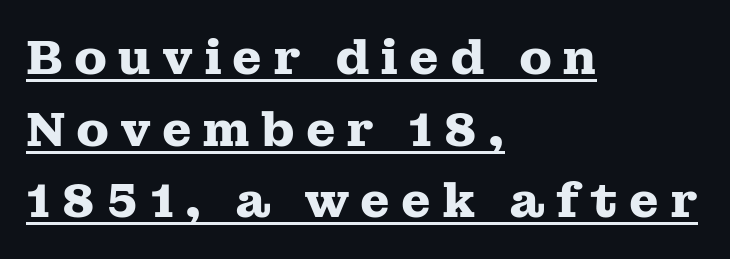
The image shows 48 px heavy, wide serif type, upright; set left-aligned, normal line spacing (1.49x), unusually wide letter spacing (+0.22 em), underlined; medium stroke contrast and a medium x-height.
